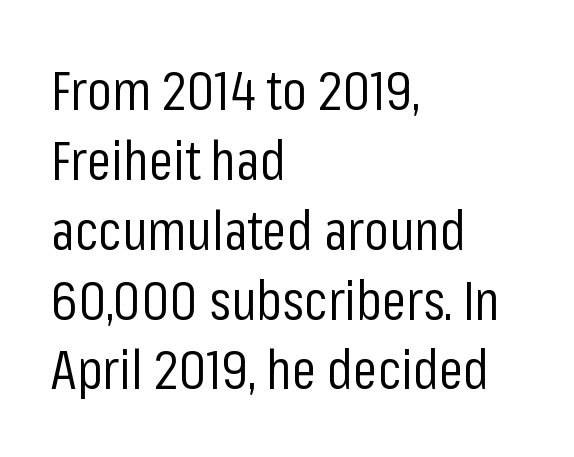
The image shows 55 px regular-weight, condensed sans-serif type, upright; set left-aligned, normal line spacing (1.27x), normal letter spacing, not underlined; low stroke contrast and a medium x-height.
